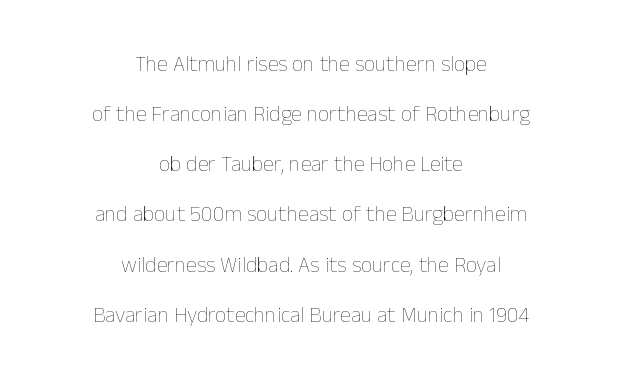
Underline: absent. In terms of posture, this sample is upright. This sample trades compactness for vertical openness between lines. The font is comparable to plain body text, perhaps lighter. Short and long lines alike share a common midpoint.
